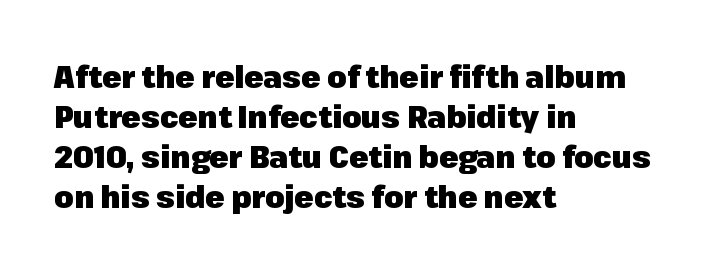
The image shows 31 px heavy sans-serif type, upright; set left-aligned, normal line spacing (1.29x), normal letter spacing, not underlined; low stroke contrast and a medium x-height.
